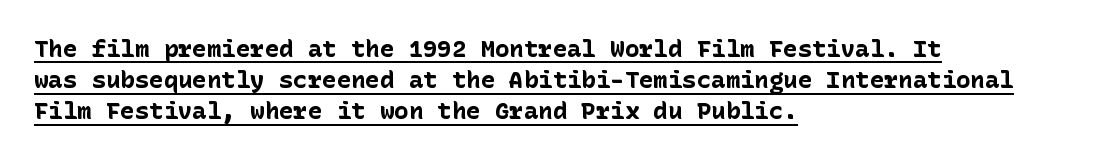
Posture: vertical. Notice how descenders clear the ascenders below comfortably — that's standard leading. Where is the straight margin? On the left. The face used here has the dense, thick strokes of a bold.
